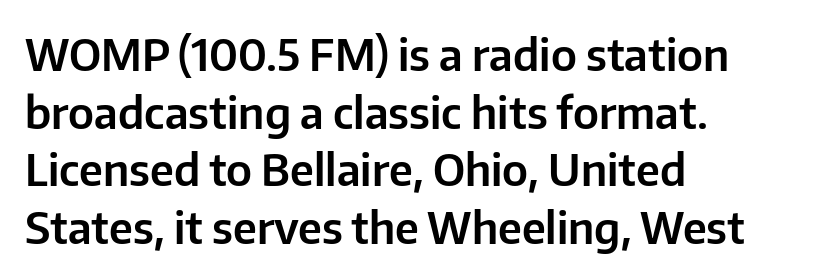
The image shows 44 px sans-serif type, upright; set left-aligned, normal line spacing (1.31x), normal letter spacing, not underlined; low stroke contrast and a medium x-height.
